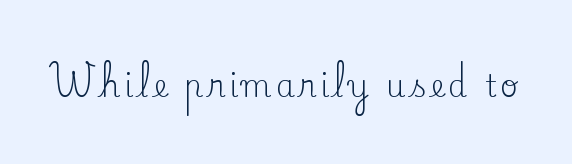
{"italic": "no", "bold": "no", "weight": "regular", "width": "normal", "stroke_contrast": "low", "x_height": "small", "monospaced": "no", "underline": "no", "glyph_px": 30}
